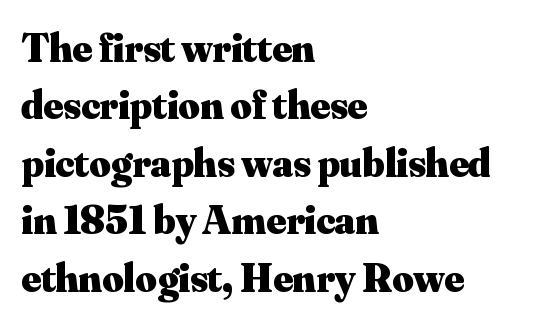
The image shows 41 px heavy serif type, upright; set left-aligned, normal line spacing (1.4x), normal letter spacing, not underlined; medium stroke contrast and a small x-height.
